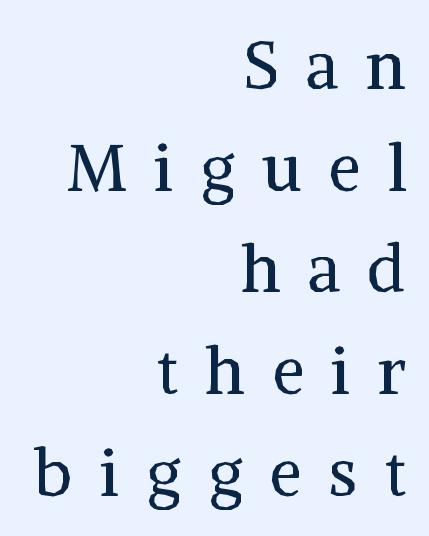
Q: Is the text bold? A: No.
Q: Is the text italic (slanted)? A: No, it is upright.
Q: Is the typeface a serif or a sans-serif typeface? A: Serif.
Q: Is the text underlined? A: No.
Q: How is the paragraph aligned? A: Right-aligned.
Q: Is the spacing between letters normal or unusually wide? A: Unusually wide.
Q: Is the spacing between lines tight, normal or loose? A: Normal.
Q: Width (condensed, normal, or wide)? A: Normal.
Q: Stroke contrast? A: Medium.
Q: x-height? A: Medium.
Q: Monospaced? A: No.
